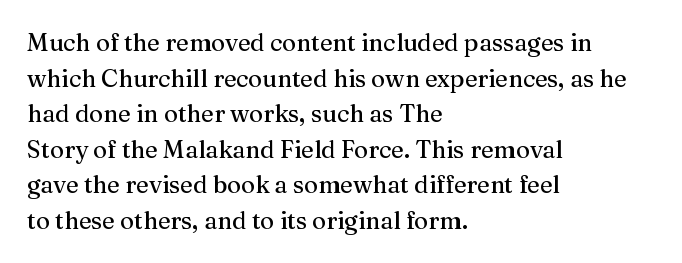
Q: Is the text italic (slanted)? A: No, it is upright.
Q: Is the text underlined? A: No.
Q: How is the paragraph aligned? A: Left-aligned.
Q: Is the spacing between letters normal or unusually wide? A: Normal.
Q: Is the spacing between lines tight, normal or loose? A: Normal.
